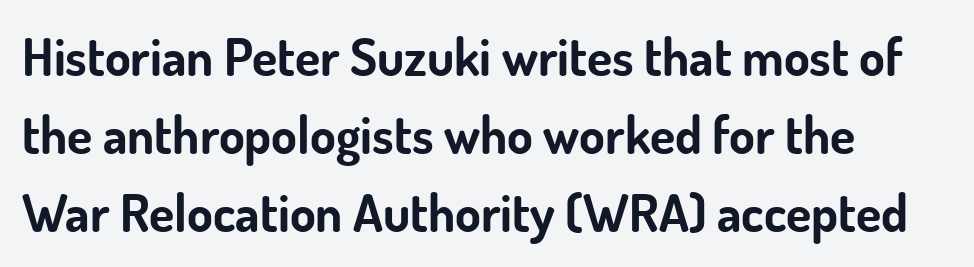
{"serif": "no", "italic": "no", "bold": "yes", "weight": "bold", "width": "normal", "stroke_contrast": "low", "x_height": "small", "monospaced": "no", "underline": "no", "align": "left", "line_spacing": "normal", "line_spacing_ratio": 1.5, "letter_spacing": "normal", "letter_spacing_em": 0.0, "glyph_px": 52}
